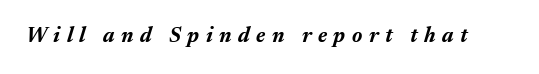
{"italic": "yes", "lean": "right", "slant_degrees": 17, "bold": "yes", "underline": "no", "letter_spacing": "wide", "letter_spacing_em": 0.31, "glyph_px": 21}
